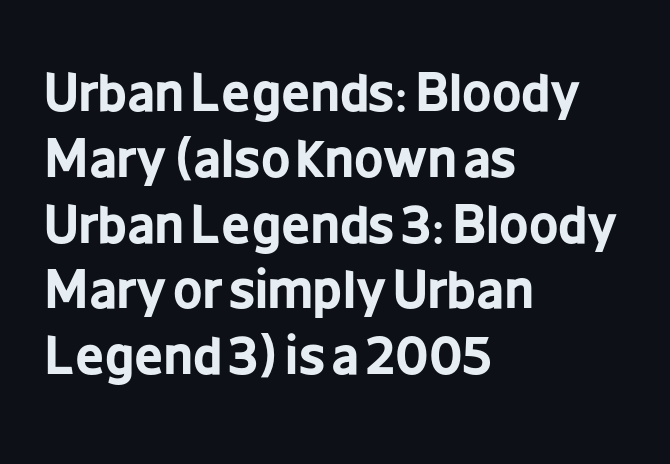
{"serif": "no", "italic": "no", "bold": "yes", "weight": "bold", "width": "condensed", "stroke_contrast": "low", "x_height": "medium", "monospaced": "no", "underline": "no", "align": "left", "line_spacing": "normal", "line_spacing_ratio": 1.29, "letter_spacing": "normal", "letter_spacing_em": 0.0, "glyph_px": 51}
